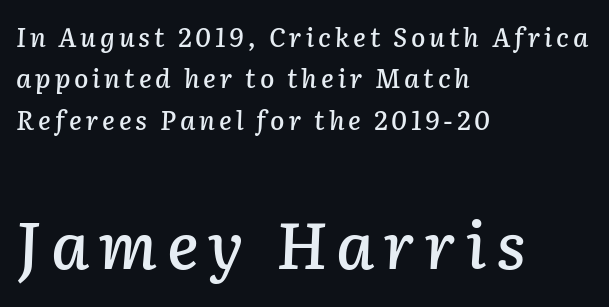
In this sample the second text group is rendered at the bigger scale. The space between consecutive lines is moderate. The glyphs are unaccompanied by any horizontal stroke below them. If you drew a line through each stem, it would be angled. A classic flush-left, rag-right setting is used for this passage.
